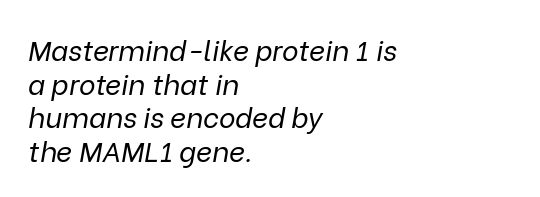
{"italic": "yes", "lean": "right", "slant_degrees": 9, "bold": "no", "weight": "regular", "width": "normal", "stroke_contrast": "low", "x_height": "medium", "monospaced": "no", "underline": "no", "align": "left", "line_spacing_ratio": 1.2, "letter_spacing": "normal", "letter_spacing_em": 0.0, "glyph_px": 28}
